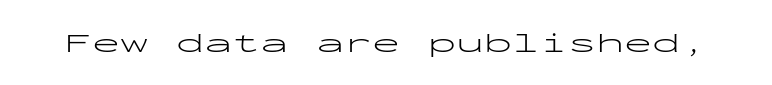
Default kerning and tracking; the words read as compact shapes. Every character here occupies the same horizontal width, giving the sample a typewriter-like rhythm. Serif or sans? Sans — the stroke terminals are bare. Notice how the stems are strictly vertical — no italics here.
